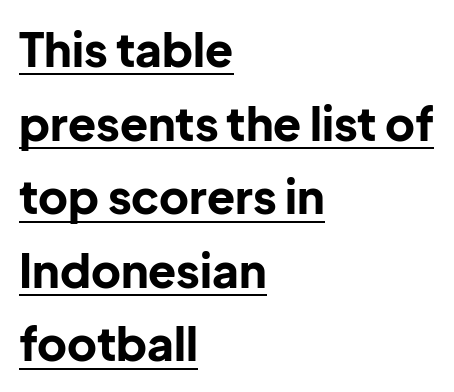
{"serif": "no", "italic": "no", "bold": "yes", "weight": "bold", "width": "normal", "stroke_contrast": "low", "x_height": "medium", "monospaced": "no", "underline": "yes", "align": "left", "line_spacing": "normal", "line_spacing_ratio": 1.6, "letter_spacing": "normal", "letter_spacing_em": 0.0, "glyph_px": 46}
